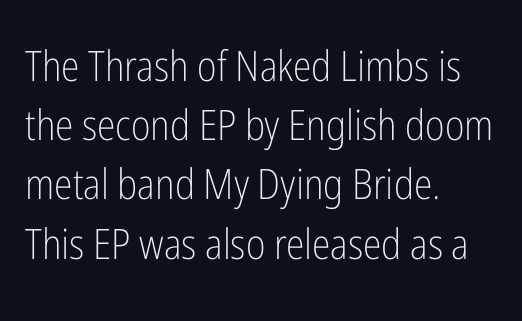
Q: Is the text bold? A: No.
Q: Is the text italic (slanted)? A: No, it is upright.
Q: Is the typeface a serif or a sans-serif typeface? A: Sans-serif.
Q: Is the text underlined? A: No.
Q: How is the paragraph aligned? A: Left-aligned.
Q: Is the spacing between letters normal or unusually wide? A: Normal.
Q: Is the spacing between lines tight, normal or loose? A: Normal.
Q: Width (condensed, normal, or wide)? A: Condensed.
Q: Stroke contrast? A: Low.
Q: x-height? A: Medium.
Q: Monospaced? A: No.
